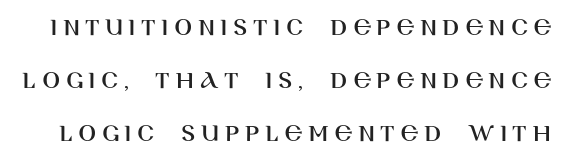
Q: Is the text italic (slanted)? A: No, it is upright.
Q: Is the text underlined? A: No.
Q: Is the spacing between letters normal or unusually wide? A: Unusually wide.
Q: Is the spacing between lines tight, normal or loose? A: Loose.
